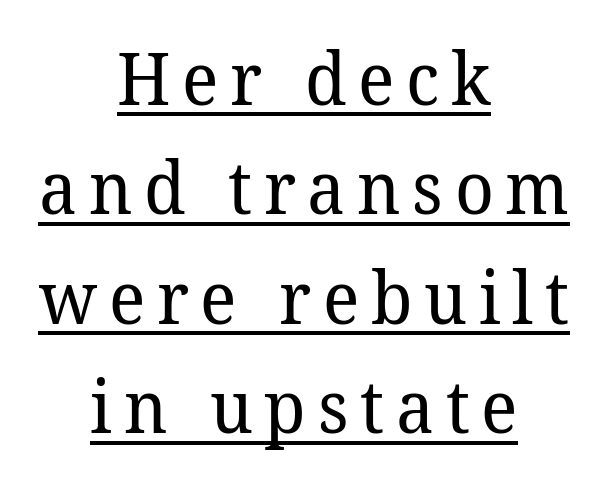
Q: Is the text bold? A: No.
Q: Is the typeface a serif or a sans-serif typeface? A: Serif.
Q: Is the text underlined? A: Yes.
Q: How is the paragraph aligned? A: Centered.
Q: Is the spacing between lines tight, normal or loose? A: Normal.
Q: Width (condensed, normal, or wide)? A: Normal.
Q: Stroke contrast? A: Low.
Q: x-height? A: Medium.
Q: Monospaced? A: No.
